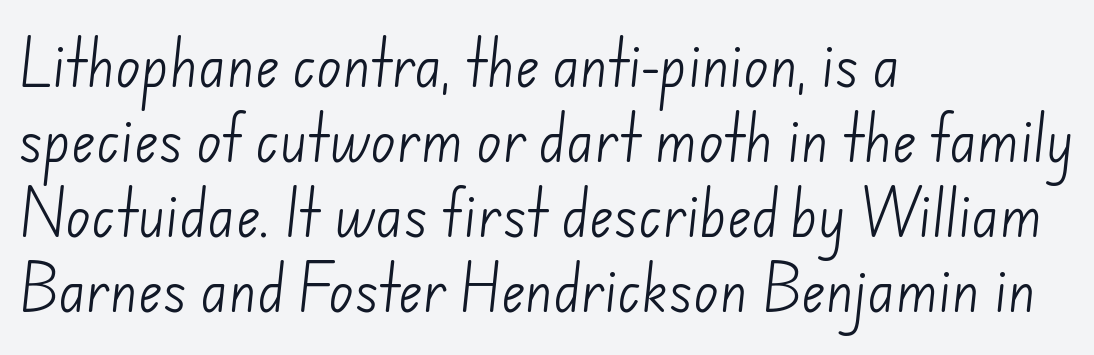
Stroke mass is kept to a normal reading level or below. Leftover space on each line is placed entirely after the last word. The baseline area is clear. The passage shown is typed in a proportional face where columns would drift. In terms of letterform style, serifs are entirely absent.
